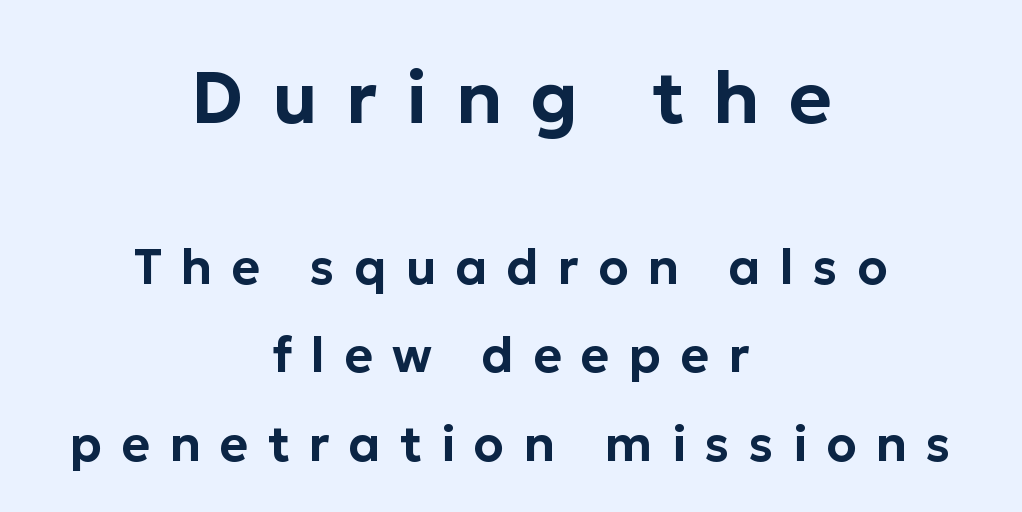
Typesetter's note — upper block bumped up in size, lower block left smaller. Notice how the passage keeps no hard edge, just a central spine. Descender tails drop into unmarked territory. Honestly, the letter spacing is so wide it's the main thing you notice. Looks like regular typesetting: each glyph gets only the width it needs. Notice how the stems are strictly vertical — no italics here.
